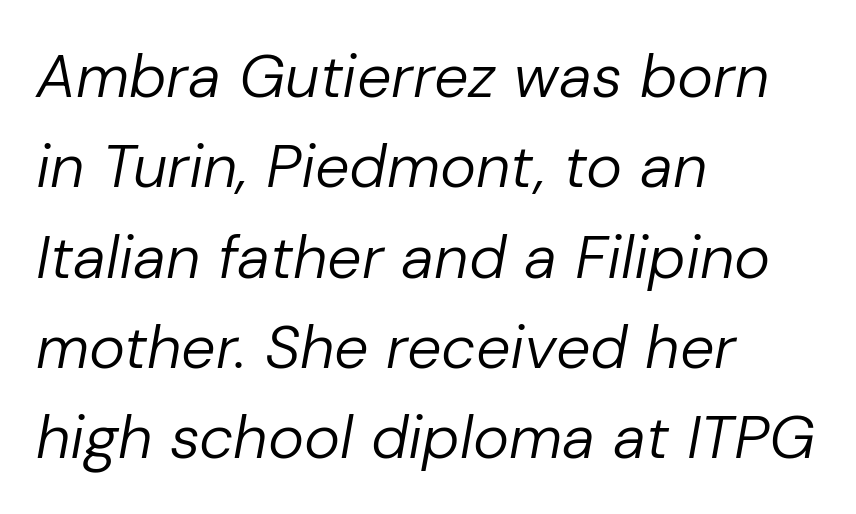
{"italic": "yes", "lean": "right", "slant_degrees": 10, "bold": "no", "weight": "regular", "width": "normal", "stroke_contrast": "low", "x_height": "medium", "monospaced": "no", "underline": "no", "align": "left", "line_spacing": "normal", "line_spacing_ratio": 1.48, "letter_spacing": "normal", "letter_spacing_em": 0.0, "glyph_px": 61}
